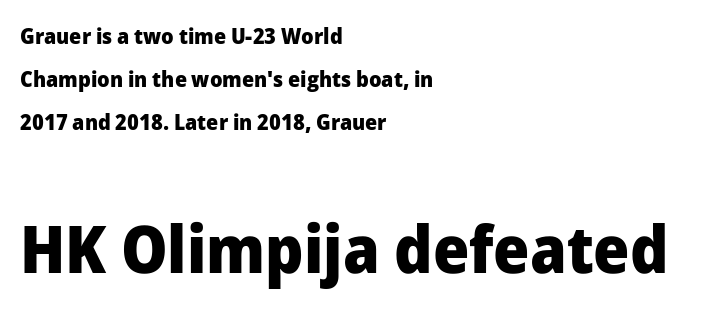
Q: Is the text bold? A: Yes.
Q: Is the text italic (slanted)? A: No, it is upright.
Q: Is the typeface a serif or a sans-serif typeface? A: Sans-serif.
Q: Is the text underlined? A: No.
Q: How is the paragraph aligned? A: Left-aligned.
Q: Is the spacing between letters normal or unusually wide? A: Normal.
Q: Is the spacing between lines tight, normal or loose? A: Loose.
Q: Which block of text is set in a larger size, the first (top) or the second (bottom)? A: The second (bottom) one.
Q: Width (condensed, normal, or wide)? A: Normal.
Q: Stroke contrast? A: Low.
Q: x-height? A: Medium.
Q: Monospaced? A: No.
